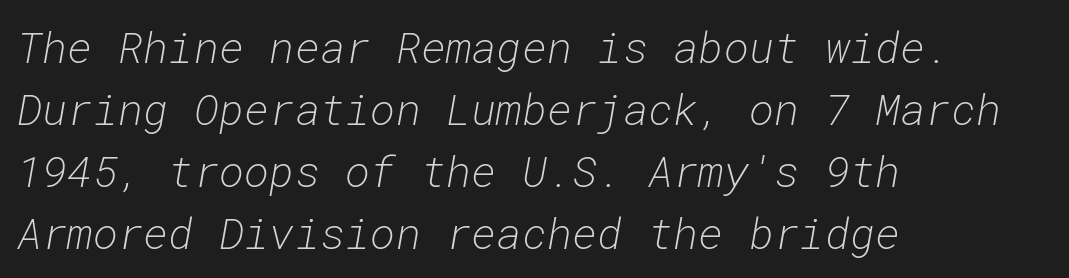
{"italic": "yes", "lean": "right", "slant_degrees": 10, "bold": "no", "weight": "light", "width": "normal", "stroke_contrast": "low", "x_height": "medium", "monospaced": "yes", "underline": "no", "align": "left", "line_spacing": "normal", "line_spacing_ratio": 1.44, "letter_spacing": "normal", "letter_spacing_em": 0.0, "glyph_px": 43}
